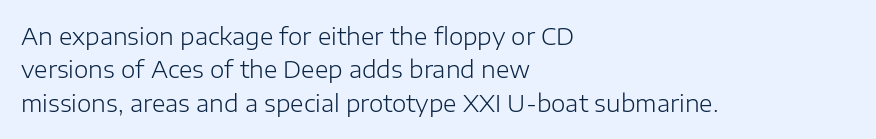
How would I describe the line gaps? Plain and ordinary. Just letters on the line, the space beneath them empty. Alignment: flush left. In terms of posture, this sample is upright.
